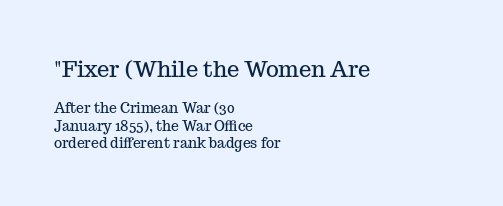
Q: Is the text italic (slanted)? A: No, it is upright.
Q: Is the text underlined? A: No.
Q: How is the paragraph aligned? A: Left-aligned.
Q: Is the spacing between letters normal or unusually wide? A: Normal.
Q: Which block of text is set in a larger size, the first (top) or the second (bottom)? A: The first (top) one.
